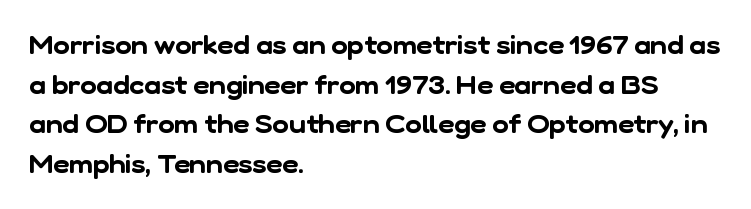
The image shows 25 px text type; set left-aligned, normal line spacing (1.59x), normal letter spacing, not underlined.
